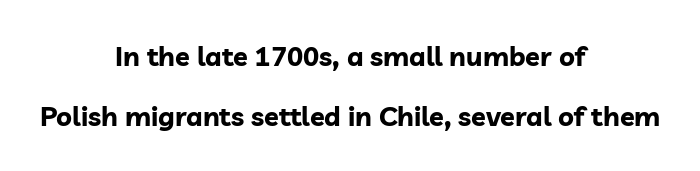
Q: Is the text bold? A: Yes.
Q: Is the text italic (slanted)? A: No, it is upright.
Q: Is the text underlined? A: No.
Q: How is the paragraph aligned? A: Centered.
Q: Is the spacing between letters normal or unusually wide? A: Normal.
Q: Is the spacing between lines tight, normal or loose? A: Loose.
